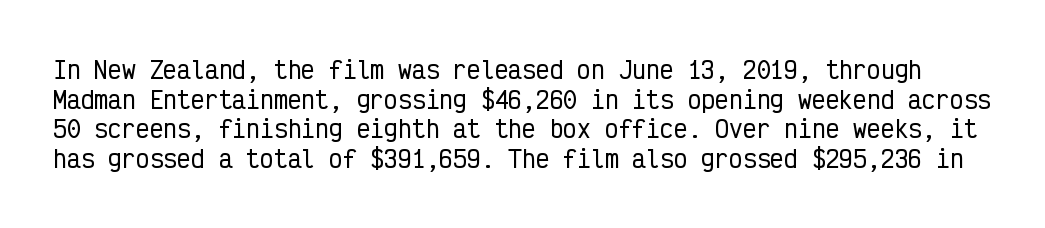
Q: Is the text italic (slanted)? A: No, it is upright.
Q: Is the text underlined? A: No.
Q: Is the spacing between letters normal or unusually wide? A: Normal.
Q: Is the spacing between lines tight, normal or loose? A: Normal.
